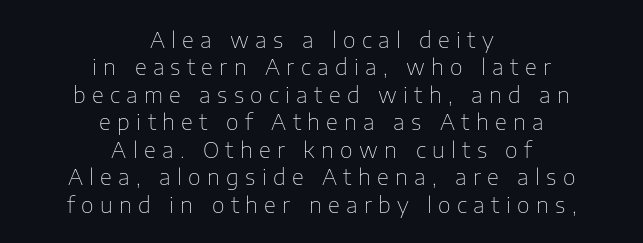
{"italic": "no", "bold": "no", "underline": "no", "align": "center", "line_spacing": "normal", "line_spacing_ratio": 1.25, "letter_spacing": "wide", "letter_spacing_em": 0.29, "glyph_px": 22}
